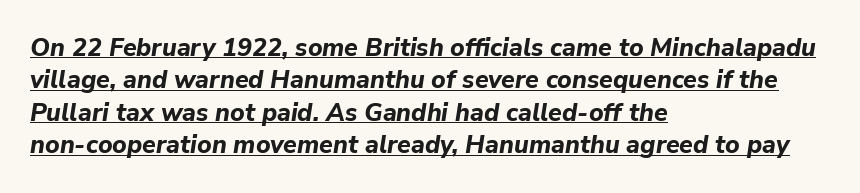
The image shows 25 px bold type, italic (leaning right); set left-aligned, normal line spacing (1.3x), normal letter spacing, underlined.
